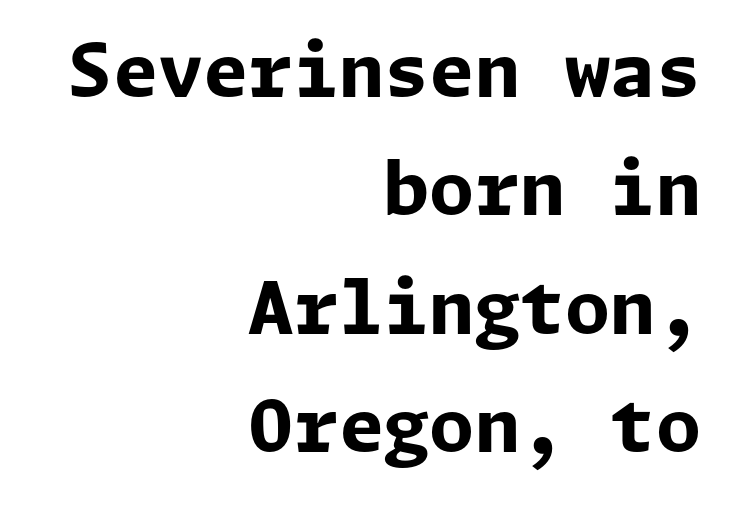
The image shows 73 px bold sans-serif type, upright; set right-aligned, normal line spacing (1.62x), normal letter spacing, not underlined; low stroke contrast and a medium x-height.
